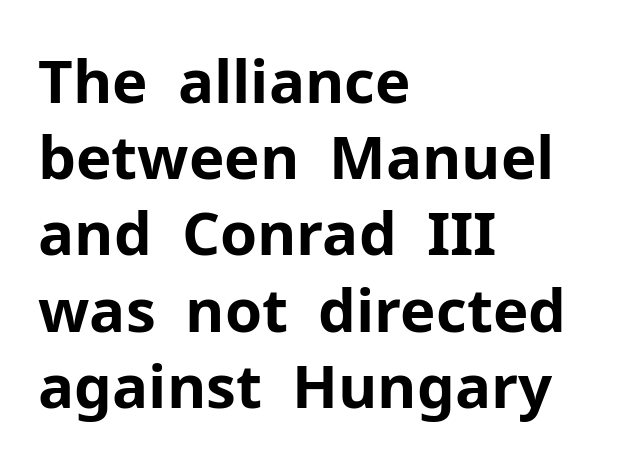
{"serif": "no", "italic": "no", "bold": "yes", "weight": "bold", "width": "normal", "stroke_contrast": "low", "x_height": "medium", "monospaced": "no", "underline": "no", "align": "left", "line_spacing": "normal", "line_spacing_ratio": 1.27, "letter_spacing": "normal", "letter_spacing_em": 0.0, "glyph_px": 60}
